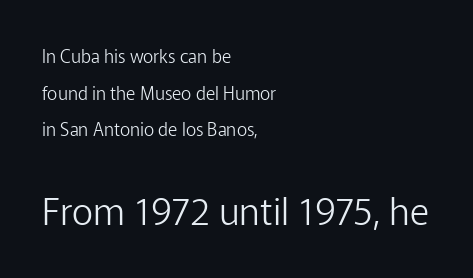
{"serif": "no", "italic": "no", "bold": "no", "weight": "light", "width": "normal", "stroke_contrast": "low", "x_height": "medium", "monospaced": "no", "underline": "no", "align": "left", "line_spacing": "loose", "line_spacing_ratio": 2.04, "letter_spacing": "normal", "letter_spacing_em": 0.0, "larger_block": "second", "size_ratio": 2.06, "glyph_px": 37}
